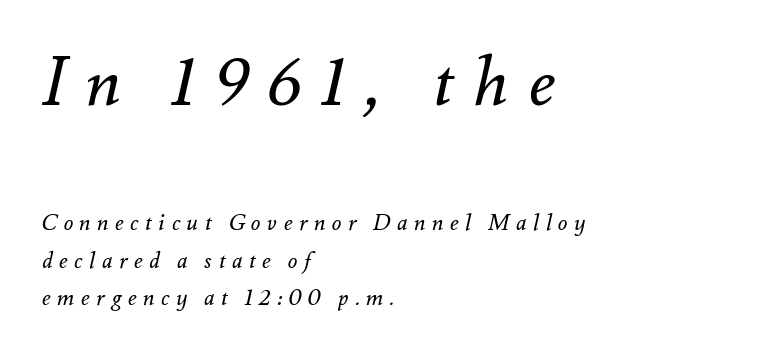
Q: Is the text bold? A: No.
Q: Is the text italic (slanted)? A: Yes, it leans right by about 12 degrees.
Q: Is the text underlined? A: No.
Q: How is the paragraph aligned? A: Left-aligned.
Q: Is the spacing between letters normal or unusually wide? A: Unusually wide.
Q: Is the spacing between lines tight, normal or loose? A: Normal.
Q: Which block of text is set in a larger size, the first (top) or the second (bottom)? A: The first (top) one.
Q: Width (condensed, normal, or wide)? A: Normal.
Q: Stroke contrast? A: Medium.
Q: x-height? A: Small.
Q: Monospaced? A: No.
